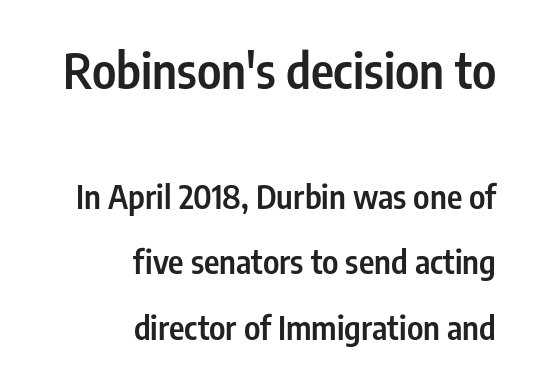
These lines are rendered in a variable-pitch font. Line spacing here is loose. Where is the straight margin? On the right. In terms of letterform style, serifs are entirely absent. Just letters on the line, the space beneath them empty. Compared with an ordinary text face, these strokes are moderately heavier — a semibold.
